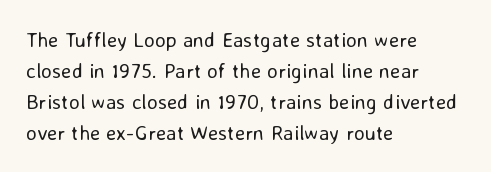
{"italic": "no", "bold": "no", "underline": "no", "align": "left", "line_spacing": "normal", "line_spacing_ratio": 1.47, "letter_spacing": "normal", "letter_spacing_em": 0.0, "glyph_px": 21}
